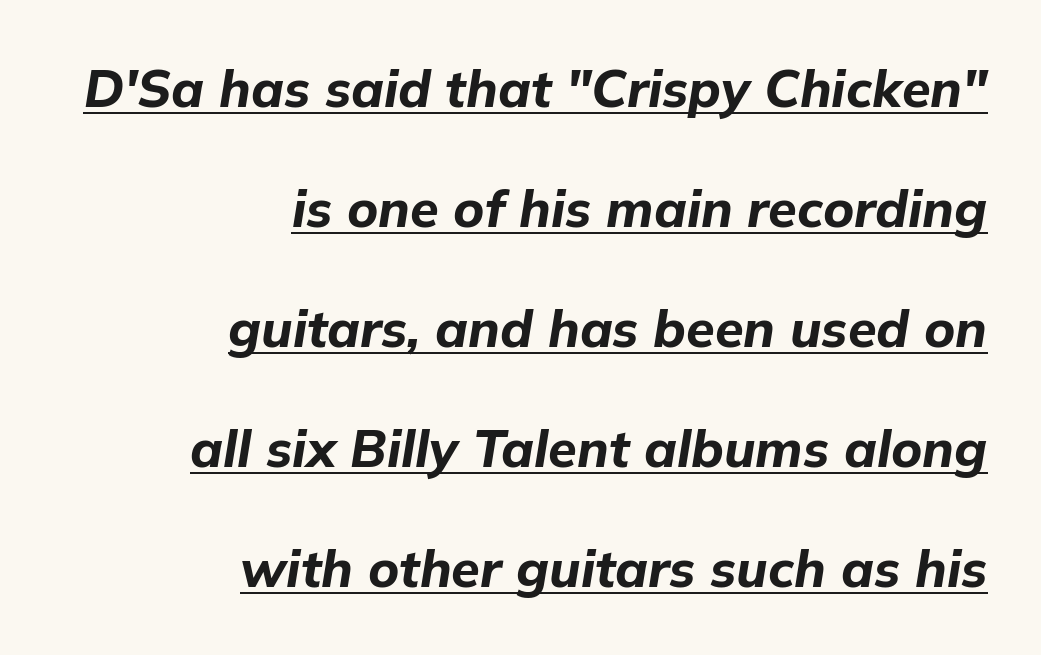
Q: Is the text bold? A: Yes.
Q: Is the text italic (slanted)? A: Yes, it leans right by about 9 degrees.
Q: Is the text underlined? A: Yes.
Q: How is the paragraph aligned? A: Right-aligned.
Q: Is the spacing between letters normal or unusually wide? A: Normal.
Q: Is the spacing between lines tight, normal or loose? A: Loose.
Q: Width (condensed, normal, or wide)? A: Normal.
Q: Stroke contrast? A: Low.
Q: x-height? A: Medium.
Q: Monospaced? A: No.
